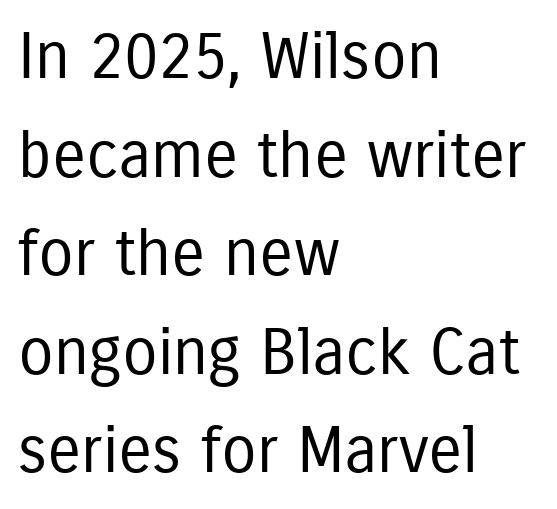
Is this a fixed-width face? No — the glyphs have proportional, varying widths. Reading down the column, the eye jumps a familiar distance to each next line. Clear beneath every line of the passage. Stroke terminals: plain, sans-serif. Here the glyphs are tracked normally, forming tight word shapes. These lines were composed using upright roman letters.
